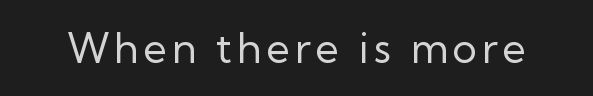
Q: Is the text bold? A: No.
Q: Is the text italic (slanted)? A: No, it is upright.
Q: Is the typeface a serif or a sans-serif typeface? A: Sans-serif.
Q: Is the text underlined? A: No.
Q: Width (condensed, normal, or wide)? A: Normal.
Q: Stroke contrast? A: Low.
Q: x-height? A: Medium.
Q: Monospaced? A: No.
